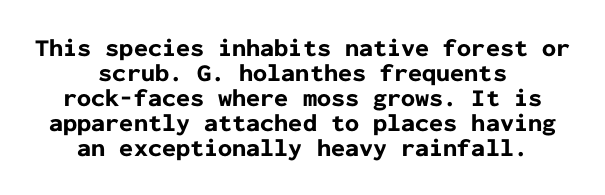
Q: Is the text bold? A: Yes.
Q: Is the text italic (slanted)? A: No, it is upright.
Q: Is the text underlined? A: No.
Q: How is the paragraph aligned? A: Centered.
Q: Is the spacing between letters normal or unusually wide? A: Normal.
Q: Is the spacing between lines tight, normal or loose? A: Tight.
